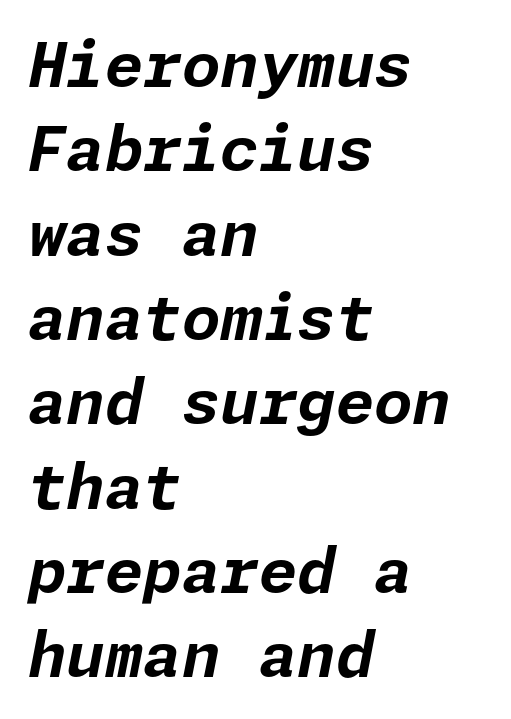
Q: Is the text bold? A: Yes.
Q: Is the text italic (slanted)? A: Yes, it leans right by about 11 degrees.
Q: Is the text underlined? A: No.
Q: How is the paragraph aligned? A: Left-aligned.
Q: Is the spacing between letters normal or unusually wide? A: Normal.
Q: Is the spacing between lines tight, normal or loose? A: Normal.
Q: Width (condensed, normal, or wide)? A: Normal.
Q: Stroke contrast? A: Low.
Q: x-height? A: Medium.
